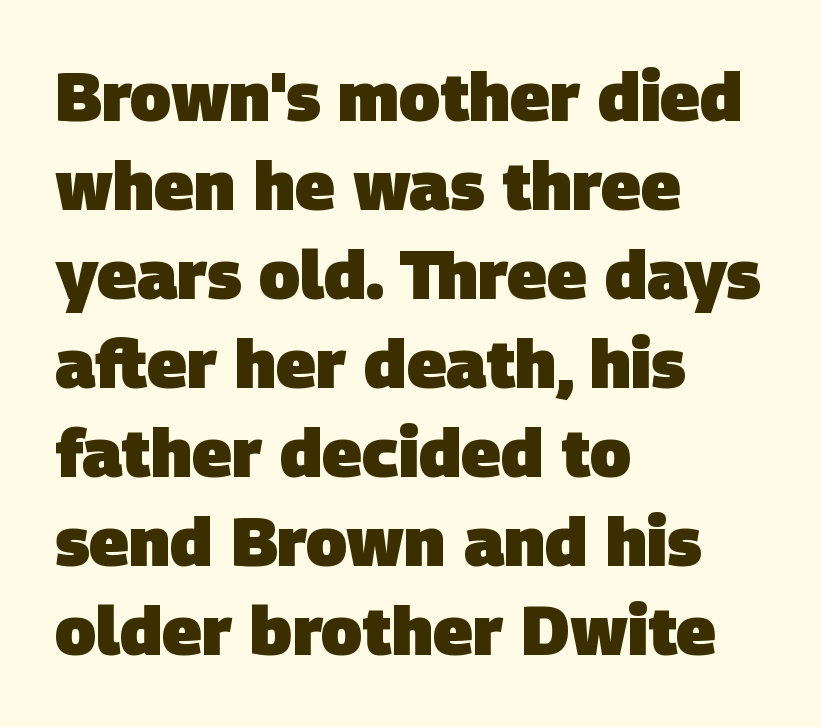
{"serif": "no", "bold": "yes", "weight": "heavy", "width": "normal", "stroke_contrast": "low", "x_height": "large", "monospaced": "no", "underline": "no", "align": "left", "line_spacing": "normal", "line_spacing_ratio": 1.31, "letter_spacing": "normal", "letter_spacing_em": 0.0, "glyph_px": 68}
